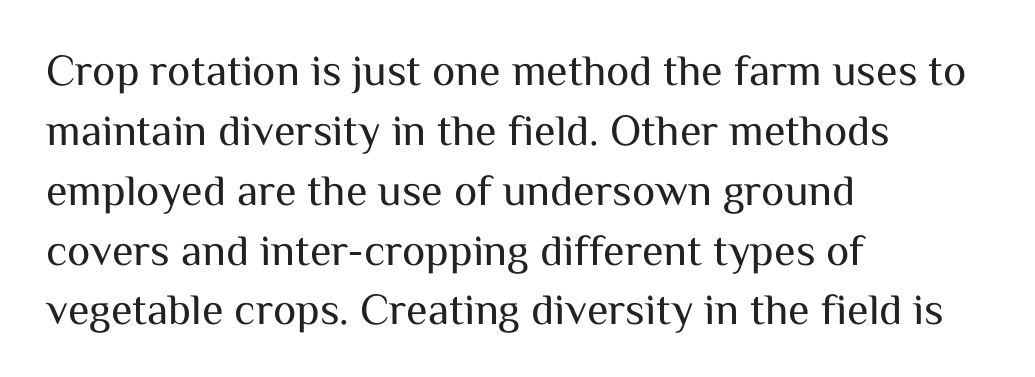
Q: Is the text bold? A: No.
Q: Is the text italic (slanted)? A: No, it is upright.
Q: Is the typeface a serif or a sans-serif typeface? A: Sans-serif.
Q: Is the text underlined? A: No.
Q: How is the paragraph aligned? A: Left-aligned.
Q: Is the spacing between letters normal or unusually wide? A: Normal.
Q: Is the spacing between lines tight, normal or loose? A: Normal.
Q: Width (condensed, normal, or wide)? A: Normal.
Q: Stroke contrast? A: Medium.
Q: x-height? A: Medium.
Q: Monospaced? A: No.
